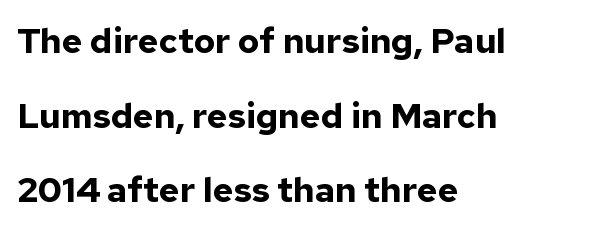
{"serif": "no", "italic": "no", "bold": "yes", "weight": "bold", "width": "normal", "stroke_contrast": "low", "x_height": "medium", "monospaced": "no", "underline": "no", "align": "left", "line_spacing": "loose", "line_spacing_ratio": 2.13, "letter_spacing": "normal", "letter_spacing_em": 0.0, "glyph_px": 35}
